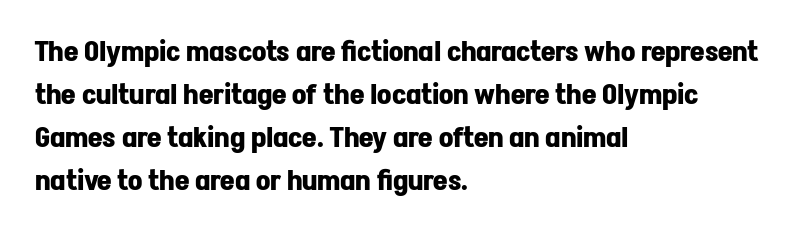
Each new line begins a customary step beneath the previous one. The rendering uses natural spacing where letterforms have individual widths. The axis of the letterforms is exactly vertical. The letters are bold, with thick, heavy strokes.
